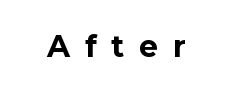
Q: Is the text bold? A: Yes.
Q: Is the text italic (slanted)? A: No, it is upright.
Q: Is the typeface a serif or a sans-serif typeface? A: Sans-serif.
Q: Is the text underlined? A: No.
Q: Is the spacing between letters normal or unusually wide? A: Unusually wide.
Q: Width (condensed, normal, or wide)? A: Normal.
Q: Stroke contrast? A: Low.
Q: x-height? A: Medium.
Q: Monospaced? A: No.
